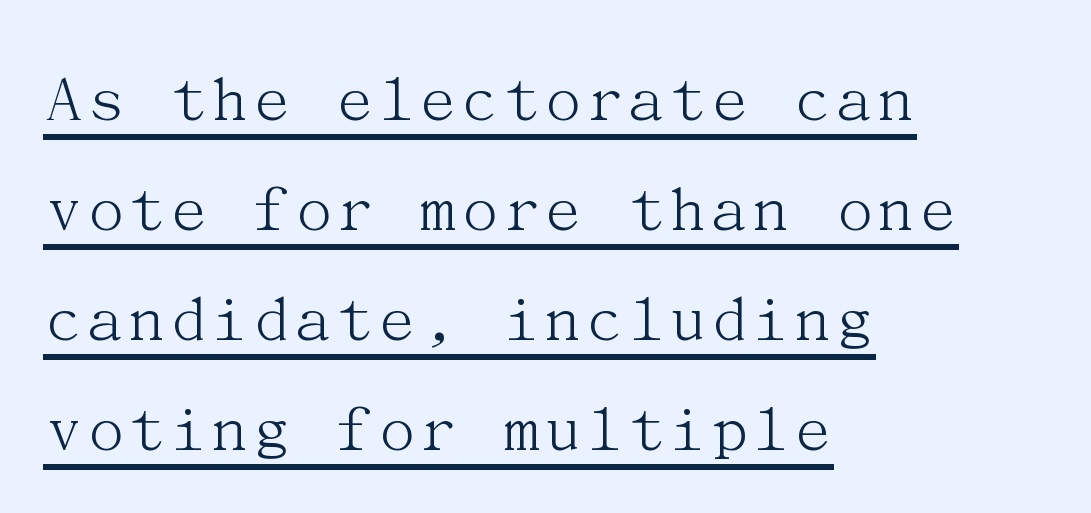
Each stroke keeps to a modest, everyday thickness or less. Glyph-to-glyph distance matches everyday printed text. A serif font was chosen for this passage. Notice how the passage keeps a crisp vertical edge on the left only.
